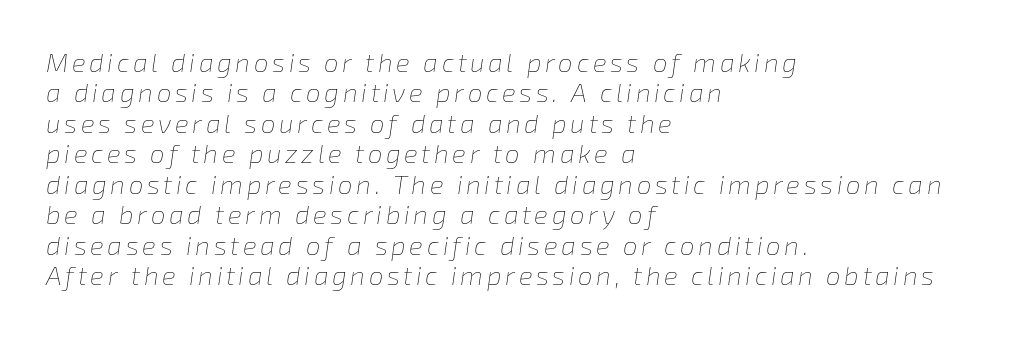
Characters are canted at an angle relative to the baseline's perpendicular. Clear beneath every line of the passage. Compared with a centered layout, this one pins lines to the left instead. The face looks like a standard text weight, possibly lighter.
